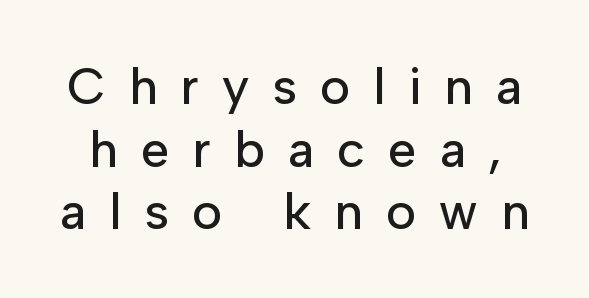
Q: Is the text italic (slanted)? A: No, it is upright.
Q: Is the typeface a serif or a sans-serif typeface? A: Sans-serif.
Q: Is the text underlined? A: No.
Q: Is the spacing between letters normal or unusually wide? A: Unusually wide.
Q: Width (condensed, normal, or wide)? A: Normal.
Q: Stroke contrast? A: Low.
Q: x-height? A: Medium.
Q: Monospaced? A: No.
